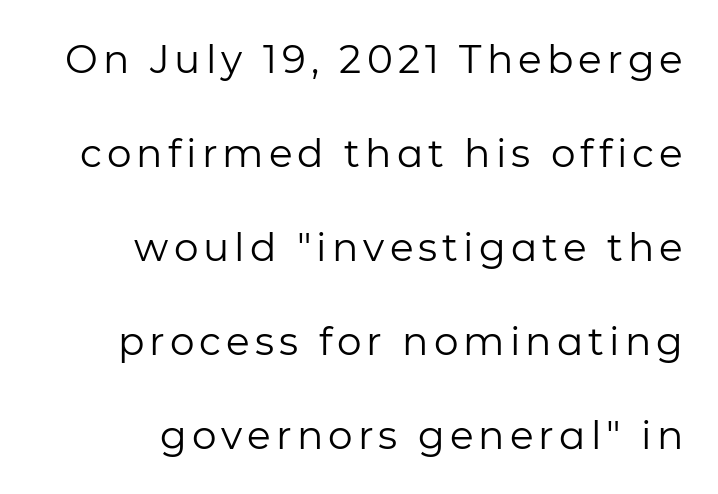
Spacing verdict: proportional, widths tailored to each character. The compositor pushed each line to the right boundary. Every character sits straight up, as roman type does. This sample trades compactness for vertical openness between lines.
